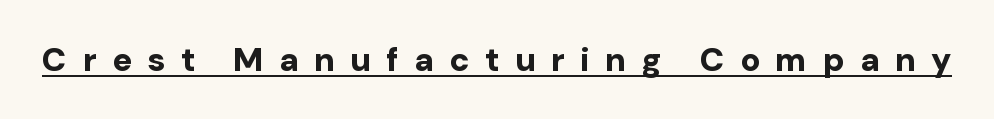
Q: Is the text bold? A: Yes.
Q: Is the text italic (slanted)? A: No, it is upright.
Q: Is the typeface a serif or a sans-serif typeface? A: Sans-serif.
Q: Is the text underlined? A: Yes.
Q: Is the spacing between letters normal or unusually wide? A: Unusually wide.
Q: Width (condensed, normal, or wide)? A: Normal.
Q: Stroke contrast? A: Low.
Q: x-height? A: Medium.
Q: Monospaced? A: No.
